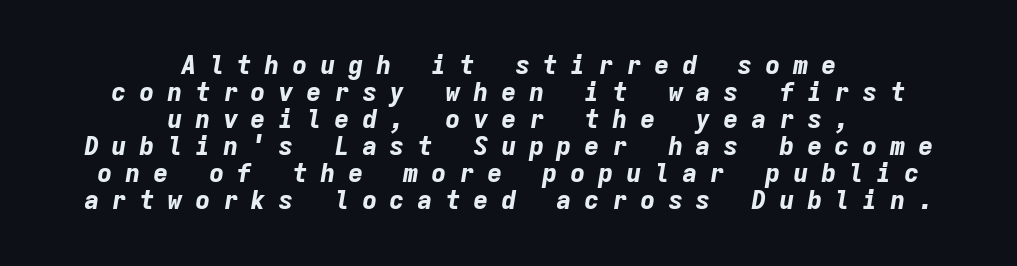
Q: Is the text bold? A: Yes.
Q: Is the text italic (slanted)? A: Yes, it leans right by about 9 degrees.
Q: Is the text underlined? A: No.
Q: How is the paragraph aligned? A: Centered.
Q: Is the spacing between letters normal or unusually wide? A: Unusually wide.
Q: Is the spacing between lines tight, normal or loose? A: Tight.
